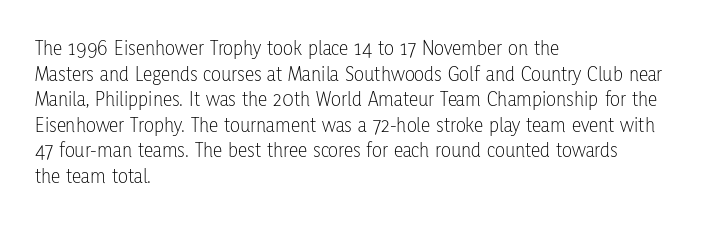
Does extra space separate the letters? No, they use regular spacing. The passage is arranged the way most books set body copy — flush left. The area under the type is left untouched. The face looks like a standard text weight, possibly lighter. Notice how the stems are strictly vertical — no italics here.
